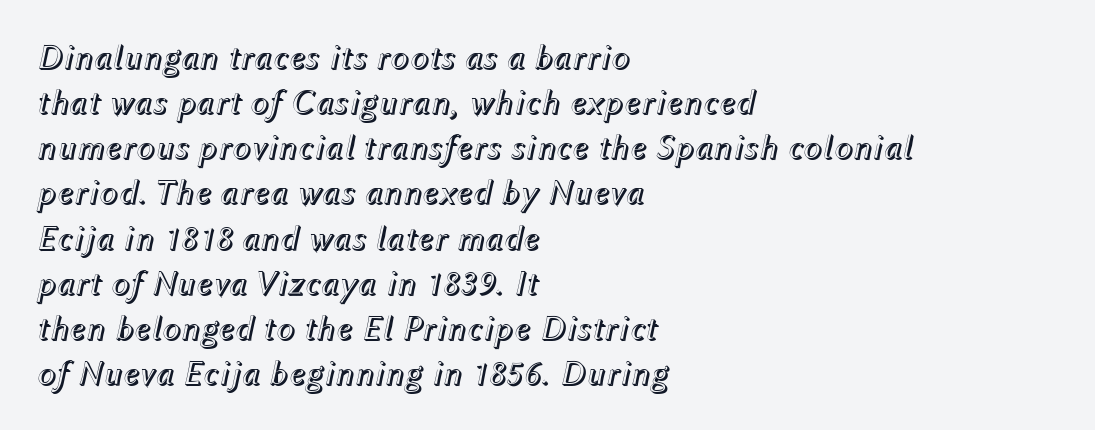
{"italic": "yes", "lean": "right", "slant_degrees": 12, "width": "normal", "x_height": "medium", "monospaced": "no", "underline": "no", "align": "left", "line_spacing": "normal", "line_spacing_ratio": 1.29, "letter_spacing": "normal", "letter_spacing_em": 0.0, "glyph_px": 35}
